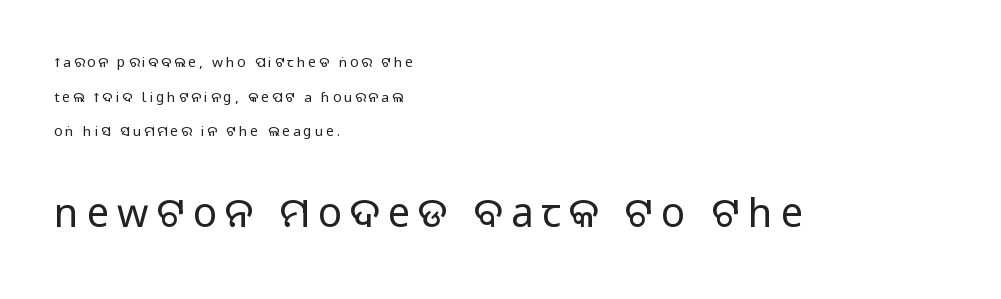
Q: Is the text italic (slanted)? A: No, it is upright.
Q: Is the typeface a serif or a sans-serif typeface? A: Sans-serif.
Q: Is the text underlined? A: No.
Q: How is the paragraph aligned? A: Left-aligned.
Q: Is the spacing between letters normal or unusually wide? A: Unusually wide.
Q: Is the spacing between lines tight, normal or loose? A: Loose.
Q: Which block of text is set in a larger size, the first (top) or the second (bottom)? A: The second (bottom) one.
Q: Width (condensed, normal, or wide)? A: Normal.
Q: Stroke contrast? A: Medium.
Q: Monospaced? A: No.
